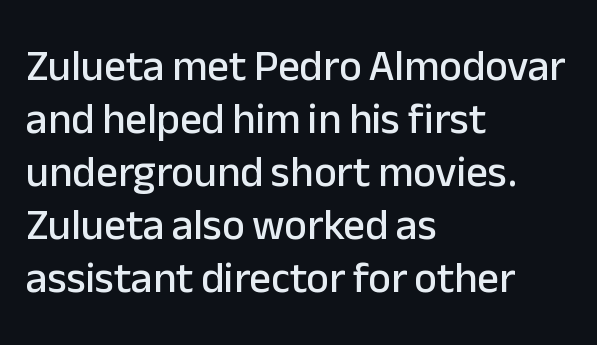
The image shows 43 px sans-serif type, upright; set left-aligned, line spacing 1.23x, normal letter spacing, not underlined; low stroke contrast and a medium x-height.
